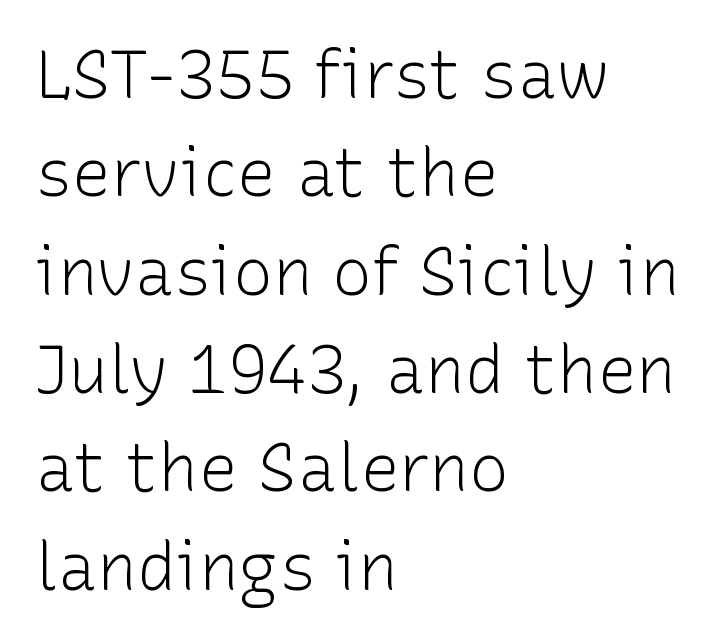
{"serif": "no", "italic": "no", "bold": "no", "weight": "light", "width": "normal", "stroke_contrast": "low", "x_height": "medium", "monospaced": "no", "underline": "no", "align": "left", "line_spacing": "normal", "line_spacing_ratio": 1.49, "letter_spacing": "normal", "letter_spacing_em": 0.0, "glyph_px": 66}
